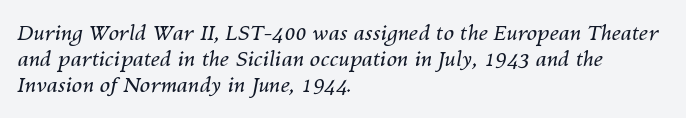
The image shows 21 px text type, italic (leaning right); set left-aligned, normal line spacing (1.25x), normal letter spacing, not underlined.
